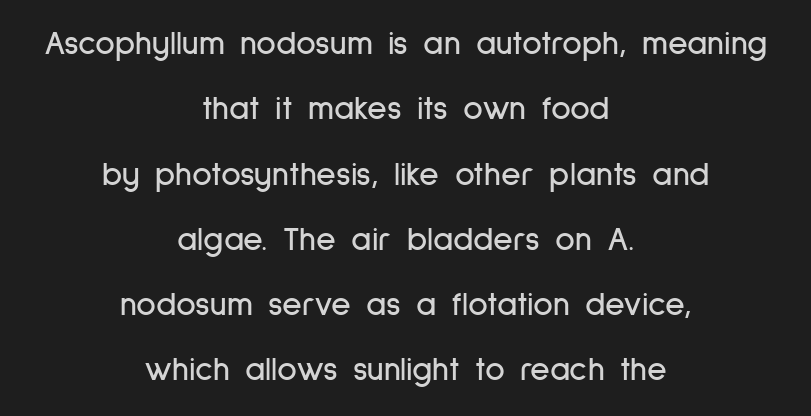
Q: Is the text italic (slanted)? A: No, it is upright.
Q: Is the typeface a serif or a sans-serif typeface? A: Sans-serif.
Q: Is the text underlined? A: No.
Q: How is the paragraph aligned? A: Centered.
Q: Is the spacing between letters normal or unusually wide? A: Normal.
Q: Is the spacing between lines tight, normal or loose? A: Loose.
Q: Width (condensed, normal, or wide)? A: Condensed.
Q: Stroke contrast? A: Low.
Q: x-height? A: Medium.
Q: Monospaced? A: No.
